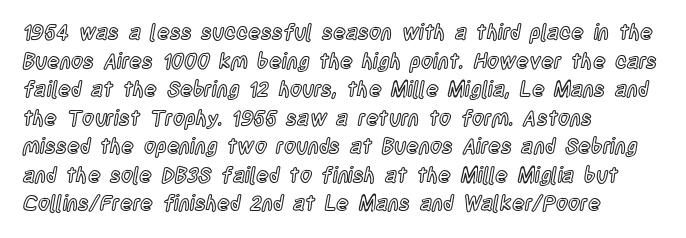
The rendering keeps characters at their native spacing. Descender tails drop into unmarked territory. The lines sit at an ordinary, default distance from one another. One-word summary of the alignment: left.
